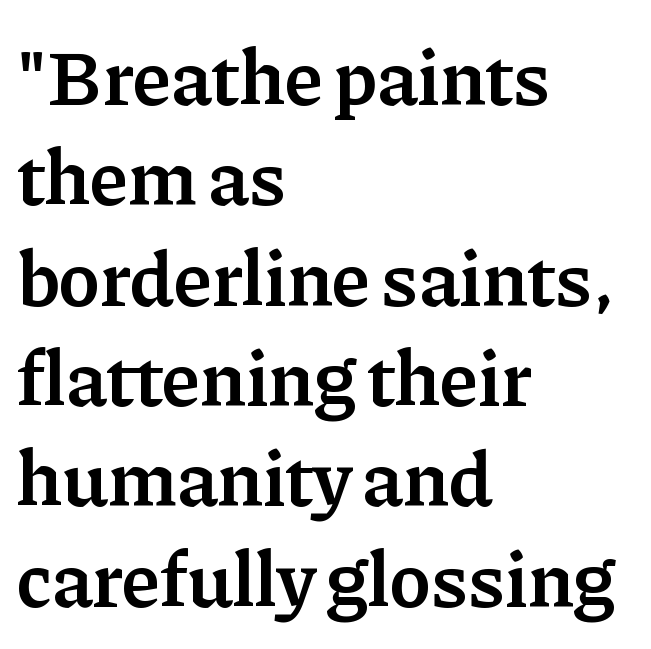
Q: Is the text bold? A: Semi-bold.
Q: Is the text italic (slanted)? A: No, it is upright.
Q: Is the typeface a serif or a sans-serif typeface? A: Serif.
Q: Is the text underlined? A: No.
Q: How is the paragraph aligned? A: Left-aligned.
Q: Is the spacing between letters normal or unusually wide? A: Normal.
Q: Is the spacing between lines tight, normal or loose? A: Normal.
Q: Width (condensed, normal, or wide)? A: Normal.
Q: Stroke contrast? A: Low.
Q: x-height? A: Medium.
Q: Monospaced? A: No.
